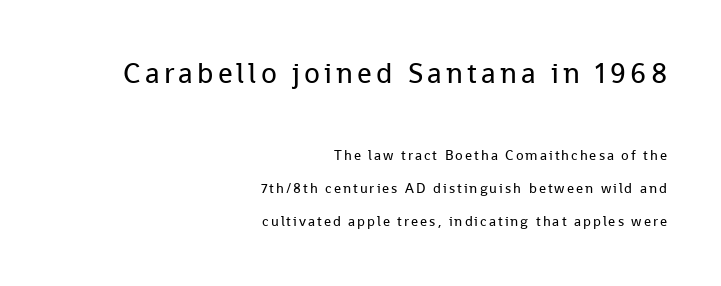
Q: Is the text bold? A: No.
Q: Is the text italic (slanted)? A: No, it is upright.
Q: Is the typeface a serif or a sans-serif typeface? A: Sans-serif.
Q: Is the text underlined? A: No.
Q: How is the paragraph aligned? A: Right-aligned.
Q: Is the spacing between lines tight, normal or loose? A: Loose.
Q: Which block of text is set in a larger size, the first (top) or the second (bottom)? A: The first (top) one.
Q: Width (condensed, normal, or wide)? A: Normal.
Q: Stroke contrast? A: Low.
Q: x-height? A: Medium.
Q: Monospaced? A: No.
